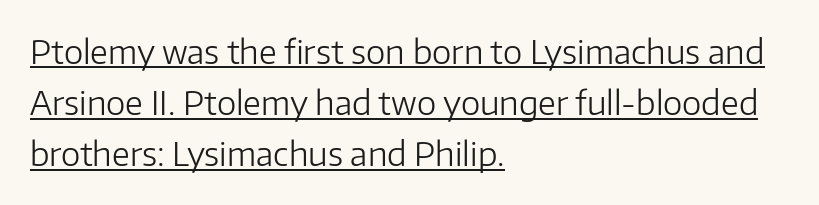
The image shows 33 px light sans-serif type, upright; set left-aligned, normal line spacing (1.55x), normal letter spacing, underlined; low stroke contrast and a medium x-height.
